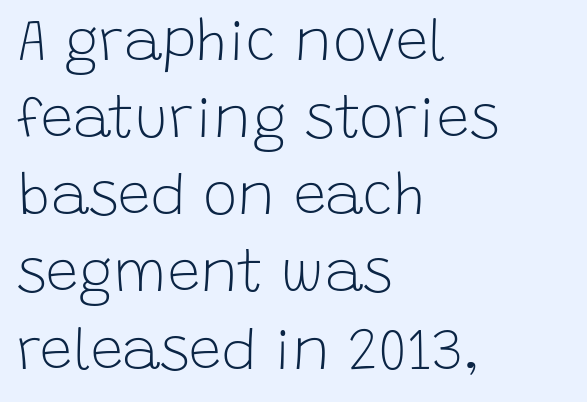
{"serif": "no", "italic": "no", "bold": "no", "weight": "light", "width": "normal", "stroke_contrast": "low", "x_height": "large", "monospaced": "no", "underline": "no", "align": "left", "line_spacing": "normal", "line_spacing_ratio": 1.33, "letter_spacing": "normal", "letter_spacing_em": 0.0, "glyph_px": 58}
